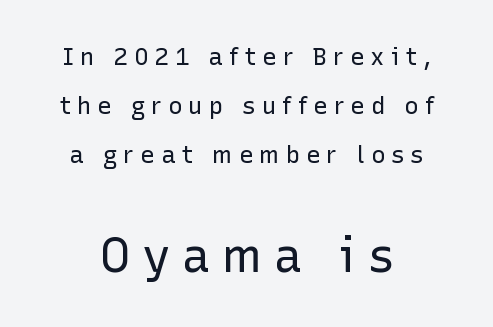
How are the letters spaced? Widely, with obvious added tracking. The passage shown is typed in a proportional face where columns would drift. The block sitting lower on the canvas is the one with enlarged characters. The typeface has the unassuming heft of standard copy or less. A roman cut, with each character standing at attention. Horizontal bands of white between lines are thick stripes.
